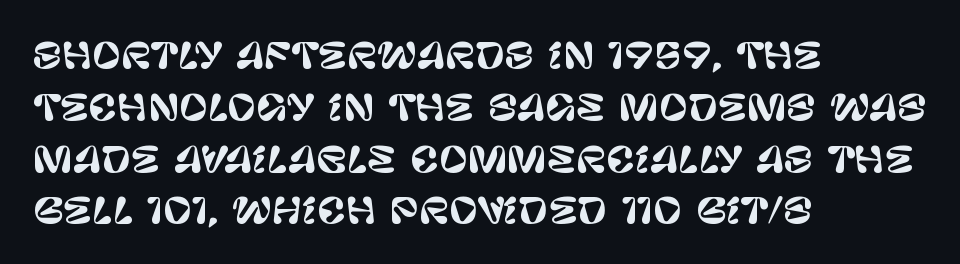
Q: Is the text italic (slanted)? A: Yes.
Q: Is the typeface a serif or a sans-serif typeface? A: Sans-serif.
Q: Is the text underlined? A: No.
Q: How is the paragraph aligned? A: Left-aligned.
Q: Is the spacing between letters normal or unusually wide? A: Normal.
Q: Is the spacing between lines tight, normal or loose? A: Normal.
Q: Width (condensed, normal, or wide)? A: Normal.
Q: Stroke contrast? A: Low.
Q: x-height? A: Large.
Q: Monospaced? A: No.
